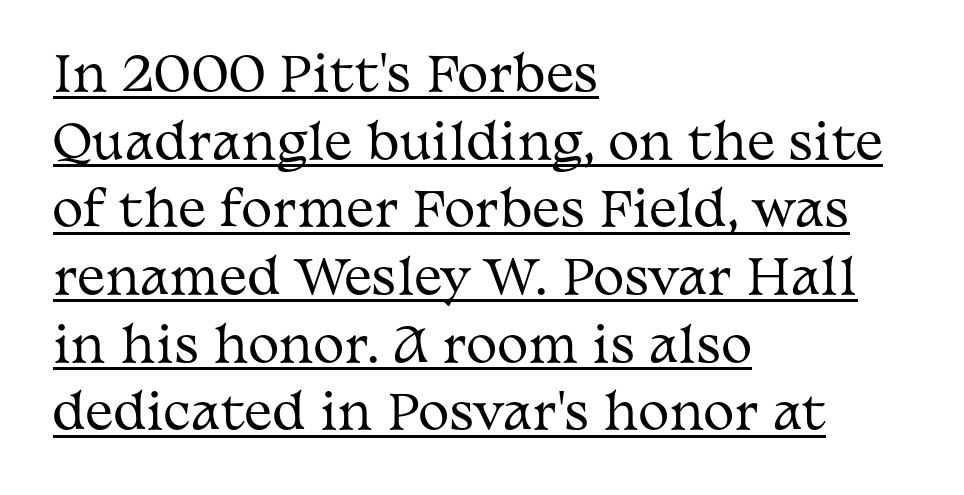
Q: Is the text bold? A: No.
Q: Is the text italic (slanted)? A: No, it is upright.
Q: Is the typeface a serif or a sans-serif typeface? A: Serif.
Q: Is the text underlined? A: Yes.
Q: How is the paragraph aligned? A: Left-aligned.
Q: Is the spacing between letters normal or unusually wide? A: Normal.
Q: Is the spacing between lines tight, normal or loose? A: Normal.
Q: Width (condensed, normal, or wide)? A: Wide.
Q: Stroke contrast? A: Medium.
Q: x-height? A: Medium.
Q: Monospaced? A: No.
